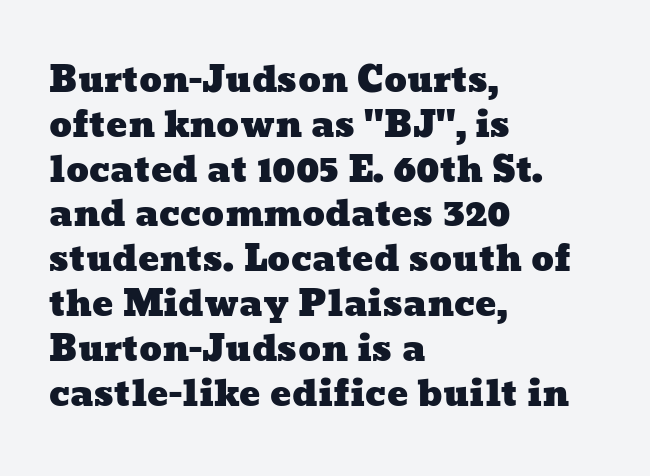
The text block is weighted toward the left margin, trailing off unevenly rightward. Is this a fixed-width face? No — the glyphs have proportional, varying widths. Words appear dense and cohesive because spacing is normal. Clear beneath every line of the passage. Regular leading.
